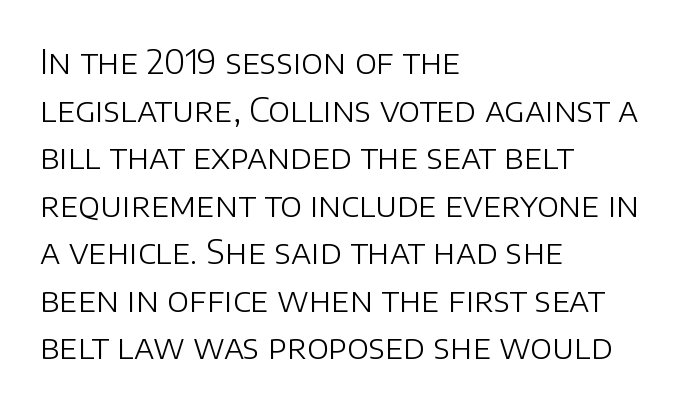
{"serif": "no", "italic": "no", "bold": "no", "weight": "light", "width": "normal", "stroke_contrast": "low", "x_height": "large", "monospaced": "no", "underline": "no", "align": "left", "line_spacing": "normal", "line_spacing_ratio": 1.44, "letter_spacing": "normal", "letter_spacing_em": 0.0, "glyph_px": 33}
